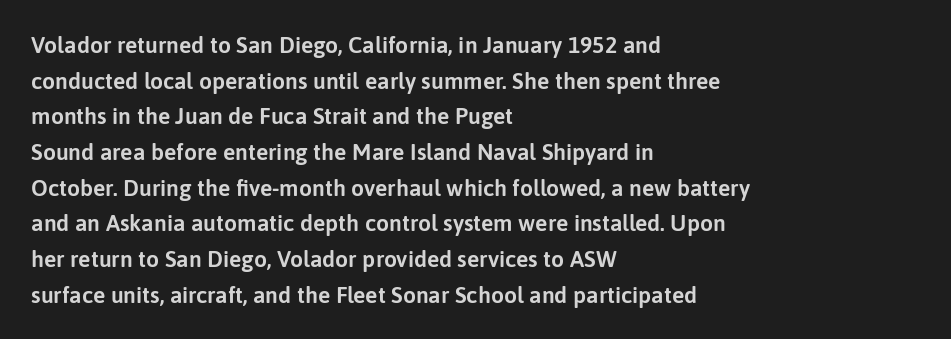
{"italic": "no", "underline": "no", "align": "left", "line_spacing": "normal", "line_spacing_ratio": 1.55, "letter_spacing": "normal", "letter_spacing_em": 0.0, "glyph_px": 23}
